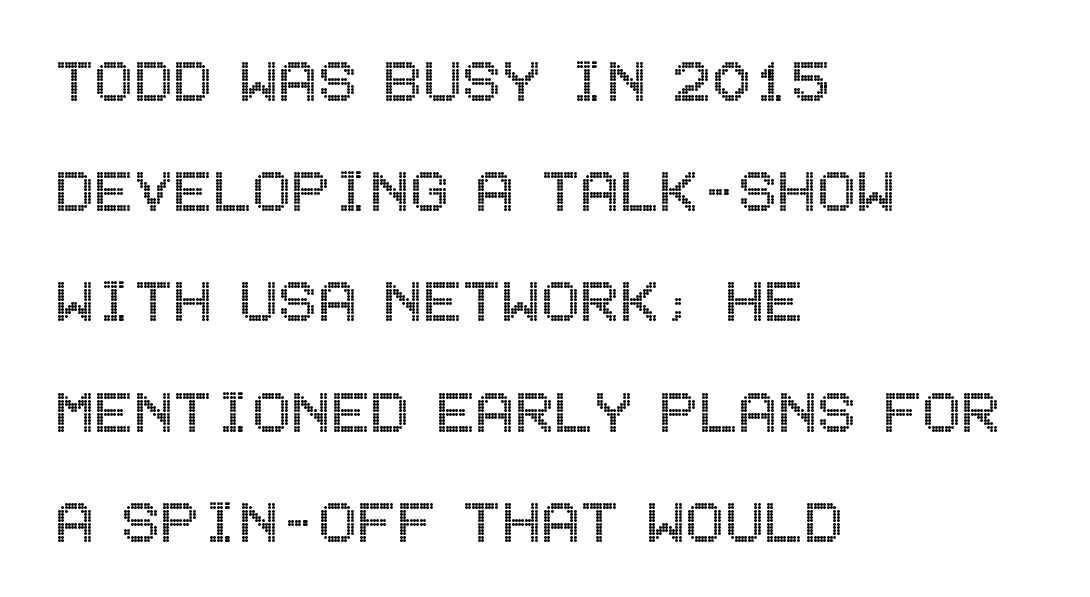
{"italic": "no", "width": "condensed", "x_height": "large", "underline": "no", "align": "left", "line_spacing": "normal", "line_spacing_ratio": 1.51, "letter_spacing": "normal", "letter_spacing_em": 0.0, "glyph_px": 73}
